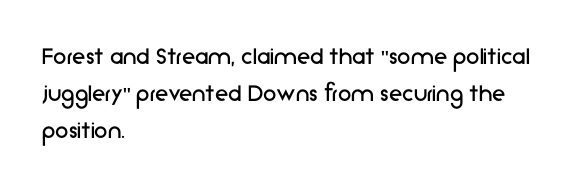
The image shows 27 px text type, upright; set left-aligned, normal line spacing (1.37x), normal letter spacing, not underlined.
